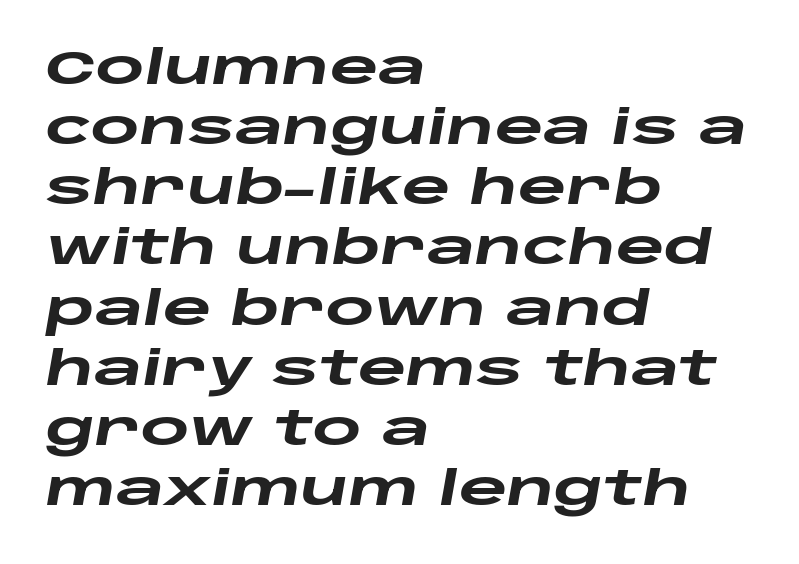
{"italic": "yes", "lean": "right", "slant_degrees": 10, "bold": "yes", "weight": "heavy", "width": "wide", "stroke_contrast": "low", "x_height": "large", "monospaced": "no", "underline": "no", "align": "left", "line_spacing": "normal", "line_spacing_ratio": 1.28, "letter_spacing": "normal", "letter_spacing_em": 0.0, "glyph_px": 47}
